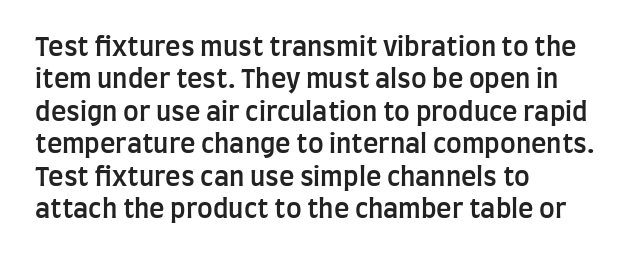
Q: Is the text bold? A: Semi-bold.
Q: Is the text italic (slanted)? A: No, it is upright.
Q: Is the text underlined? A: No.
Q: How is the paragraph aligned? A: Left-aligned.
Q: Is the spacing between letters normal or unusually wide? A: Normal.
Q: Is the spacing between lines tight, normal or loose? A: Normal.
